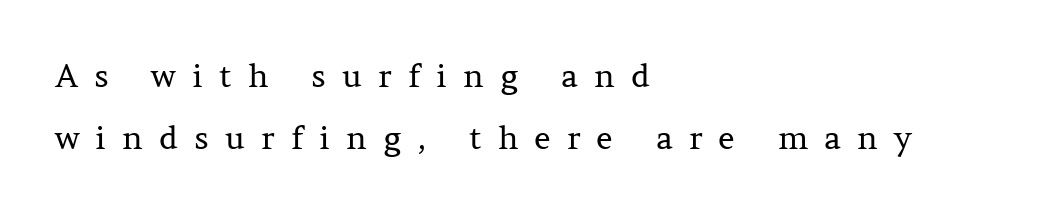
Q: Is the text bold? A: No.
Q: Is the text italic (slanted)? A: No, it is upright.
Q: Is the typeface a serif or a sans-serif typeface? A: Serif.
Q: Is the text underlined? A: No.
Q: How is the paragraph aligned? A: Left-aligned.
Q: Is the spacing between letters normal or unusually wide? A: Unusually wide.
Q: Is the spacing between lines tight, normal or loose? A: Loose.
Q: Width (condensed, normal, or wide)? A: Normal.
Q: Stroke contrast? A: Medium.
Q: x-height? A: Medium.
Q: Monospaced? A: No.
